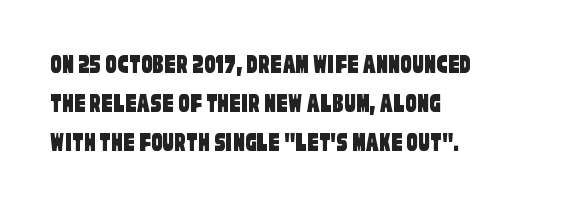
Vertically, the passage feels balanced, rows spaced as you'd expect. Descenders hang freely into open space. This sample uses plain, unmodified letter spacing. Leftover space on each line is placed entirely after the last word.
